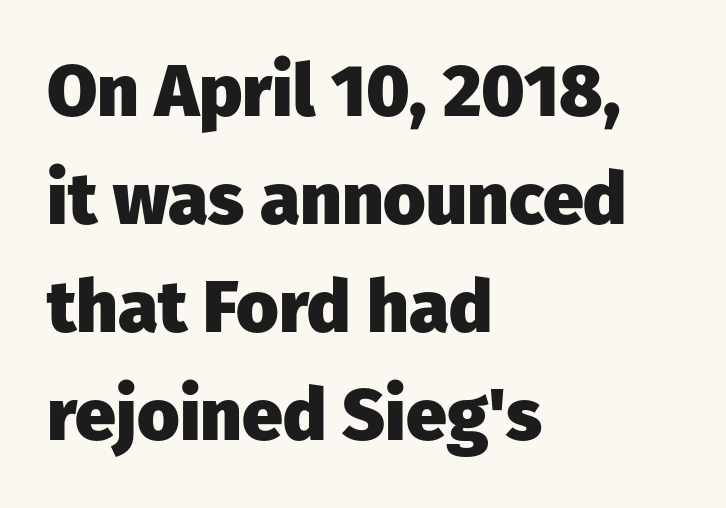
{"serif": "no", "italic": "no", "bold": "yes", "weight": "heavy", "width": "normal", "stroke_contrast": "low", "x_height": "medium", "monospaced": "no", "underline": "no", "align": "left", "line_spacing": "normal", "line_spacing_ratio": 1.48, "letter_spacing": "normal", "letter_spacing_em": 0.0, "glyph_px": 73}
